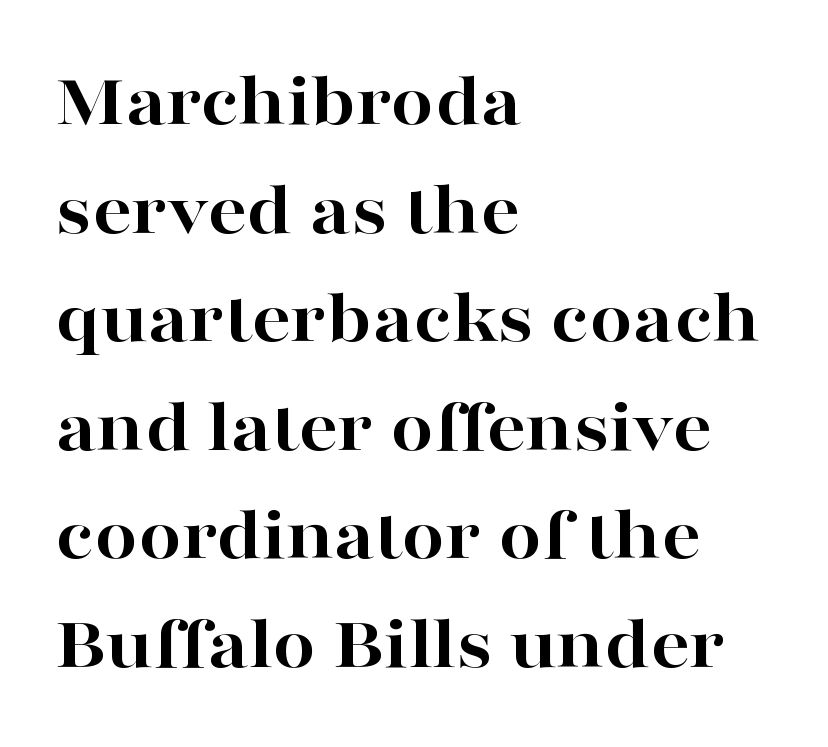
{"serif": "yes", "italic": "no", "bold": "yes", "weight": "bold", "width": "wide", "stroke_contrast": "high", "x_height": "medium", "monospaced": "no", "underline": "no", "align": "left", "line_spacing": "normal", "line_spacing_ratio": 1.41, "letter_spacing": "normal", "letter_spacing_em": 0.0, "glyph_px": 77}
